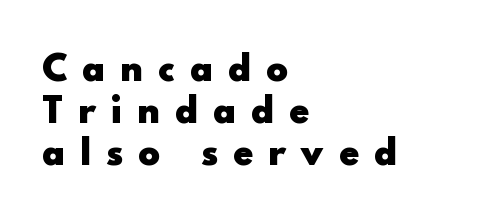
Q: Is the text bold? A: Yes.
Q: Is the text italic (slanted)? A: No, it is upright.
Q: Is the typeface a serif or a sans-serif typeface? A: Sans-serif.
Q: Is the text underlined? A: No.
Q: How is the paragraph aligned? A: Left-aligned.
Q: Is the spacing between letters normal or unusually wide? A: Unusually wide.
Q: Is the spacing between lines tight, normal or loose? A: Normal.
Q: Width (condensed, normal, or wide)? A: Normal.
Q: x-height? A: Small.
Q: Monospaced? A: No.
